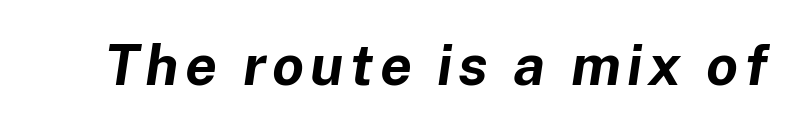
Q: Is the text bold? A: Yes.
Q: Is the text italic (slanted)? A: Yes, it leans right by about 8 degrees.
Q: Is the text underlined? A: No.
Q: Width (condensed, normal, or wide)? A: Normal.
Q: Stroke contrast? A: Low.
Q: x-height? A: Medium.
Q: Monospaced? A: No.
